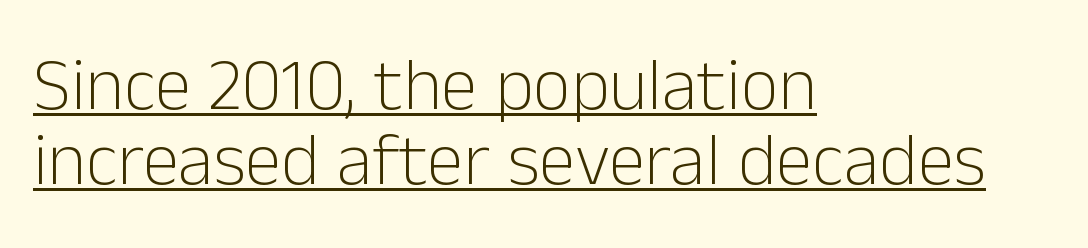
Each line starts at the same left margin while the right side varies. These lines were composed using upright roman letters. Note the varied advance widths — an 'i' is clearly narrower than an 'm'. Every word sits above its own underline. Letterform terminals end flat and unadorned throughout the passage.
